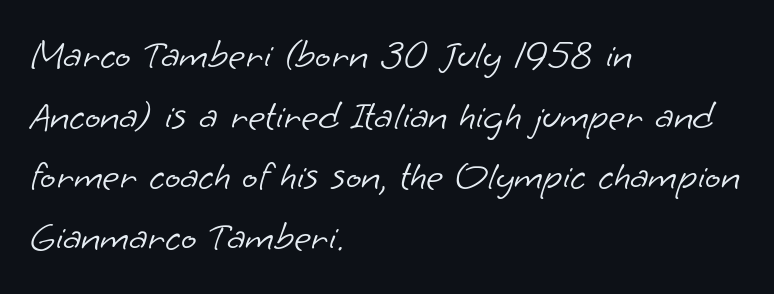
{"serif": "no", "bold": "no", "weight": "light", "width": "normal", "stroke_contrast": "low", "x_height": "small", "monospaced": "no", "underline": "no", "align": "left", "line_spacing": "normal", "line_spacing_ratio": 1.48, "letter_spacing": "normal", "letter_spacing_em": 0.0, "glyph_px": 41}
